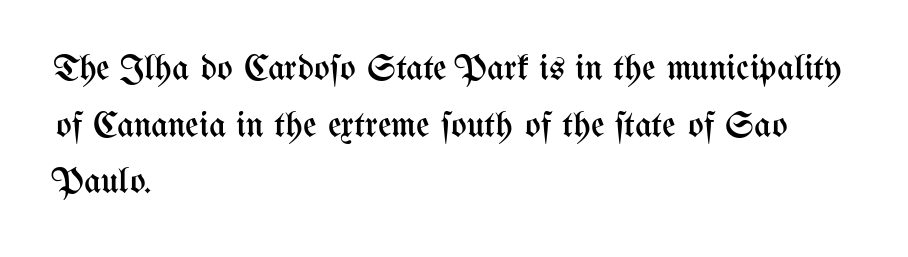
The image shows 37 px regular-weight, condensed type, upright; set left-aligned, normal line spacing (1.53x), normal letter spacing, not underlined; medium stroke contrast and a medium x-height.
